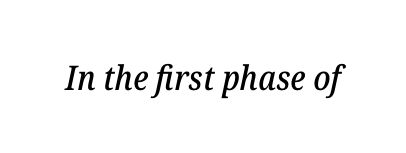
The image shows 34 px serif type, italic (leaning right); set normal letter spacing, not underlined; low stroke contrast and a medium x-height.
